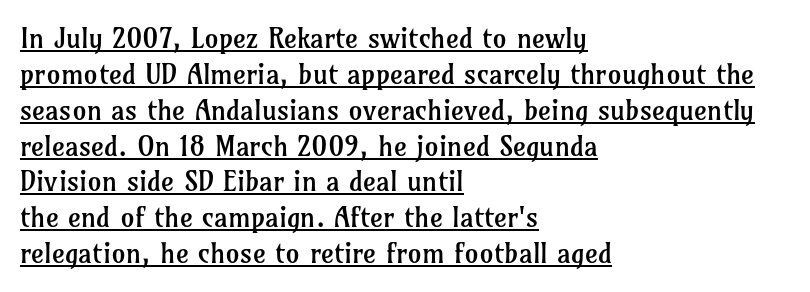
Q: Is the text bold? A: No.
Q: Is the text italic (slanted)? A: No, it is upright.
Q: Is the typeface a serif or a sans-serif typeface? A: Serif.
Q: Is the text underlined? A: Yes.
Q: How is the paragraph aligned? A: Left-aligned.
Q: Is the spacing between letters normal or unusually wide? A: Normal.
Q: Is the spacing between lines tight, normal or loose? A: Normal.
Q: Width (condensed, normal, or wide)? A: Normal.
Q: Stroke contrast? A: Low.
Q: x-height? A: Medium.
Q: Monospaced? A: No.
